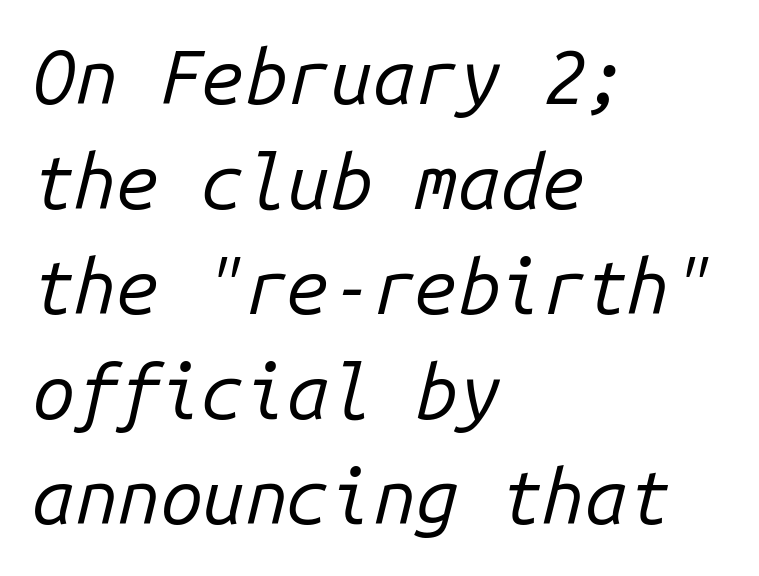
Q: Is the text bold? A: No.
Q: Is the text italic (slanted)? A: Yes, it leans right by about 14 degrees.
Q: Is the text underlined? A: No.
Q: How is the paragraph aligned? A: Left-aligned.
Q: Is the spacing between letters normal or unusually wide? A: Normal.
Q: Is the spacing between lines tight, normal or loose? A: Normal.
Q: Width (condensed, normal, or wide)? A: Normal.
Q: Stroke contrast? A: Low.
Q: x-height? A: Medium.
Q: Monospaced? A: Yes.
